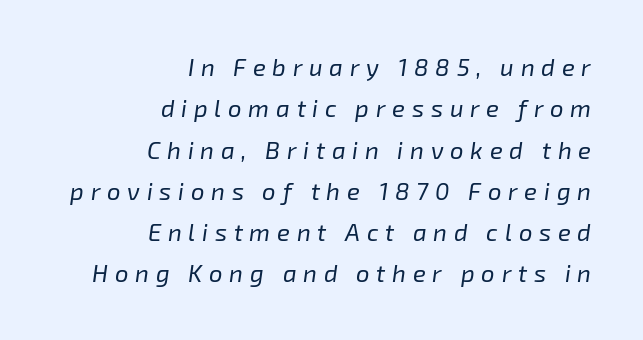
Q: Is the text bold? A: No.
Q: Is the text italic (slanted)? A: Yes, it leans right by about 8 degrees.
Q: Is the text underlined? A: No.
Q: How is the paragraph aligned? A: Right-aligned.
Q: Is the spacing between letters normal or unusually wide? A: Unusually wide.
